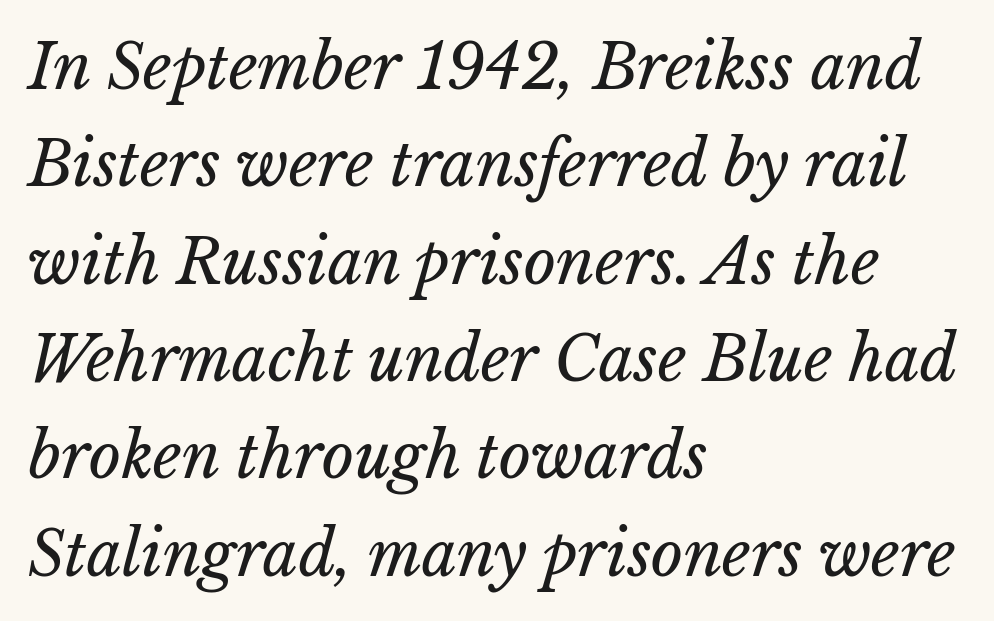
{"italic": "yes", "lean": "right", "slant_degrees": 15, "bold": "no", "weight": "regular", "width": "normal", "stroke_contrast": "low", "x_height": "medium", "monospaced": "no", "underline": "no", "align": "left", "line_spacing": "normal", "line_spacing_ratio": 1.57, "letter_spacing": "normal", "letter_spacing_em": 0.0, "glyph_px": 62}
